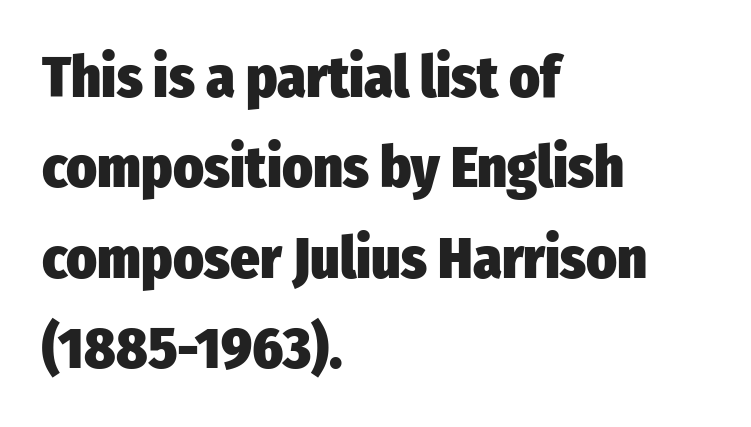
The image shows 58 px heavy, condensed sans-serif type, upright; set left-aligned, normal line spacing (1.56x), normal letter spacing, not underlined; low stroke contrast and a medium x-height.
